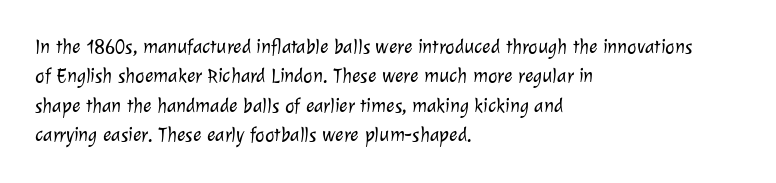
The image shows 20 px text type; set left-aligned, normal line spacing (1.47x), normal letter spacing, not underlined.
